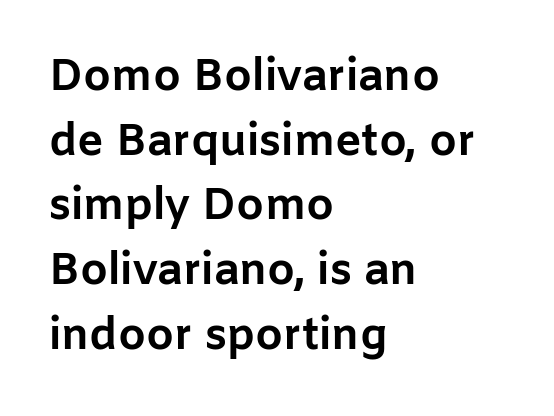
{"serif": "no", "italic": "no", "bold": "yes", "weight": "bold", "width": "normal", "stroke_contrast": "low", "x_height": "medium", "monospaced": "no", "underline": "no", "align": "left", "line_spacing": "normal", "line_spacing_ratio": 1.47, "letter_spacing": "normal", "letter_spacing_em": 0.0, "glyph_px": 44}
